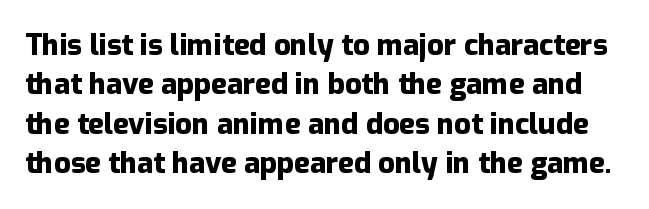
Honestly, there is no underline to notice here at all. On the weight axis this lands at bold, roughly 700. Do the characters align in a grid? No, the font is proportional. Line spacing here is normal. A sans-serif font was chosen for this passage. The letterforms sit shoulder to shoulder at normal distance.
